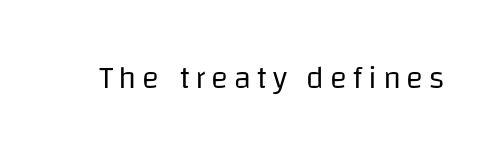
{"serif": "no", "italic": "no", "bold": "no", "weight": "regular", "width": "normal", "stroke_contrast": "low", "x_height": "large", "monospaced": "no", "underline": "no", "glyph_px": 32}
